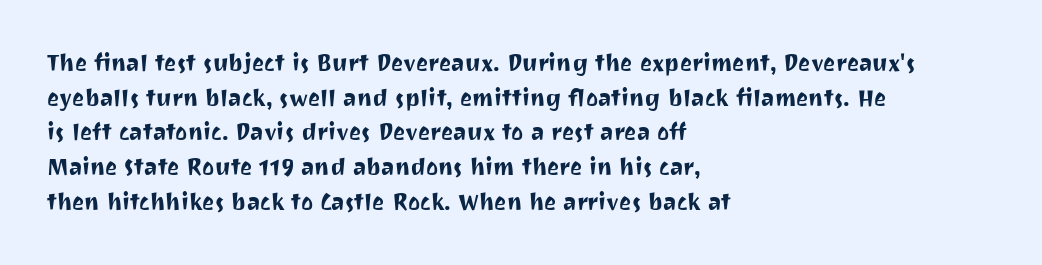
Q: Is the text italic (slanted)? A: No, it is upright.
Q: Is the text underlined? A: No.
Q: How is the paragraph aligned? A: Left-aligned.
Q: Is the spacing between letters normal or unusually wide? A: Normal.
Q: Is the spacing between lines tight, normal or loose? A: Normal.
